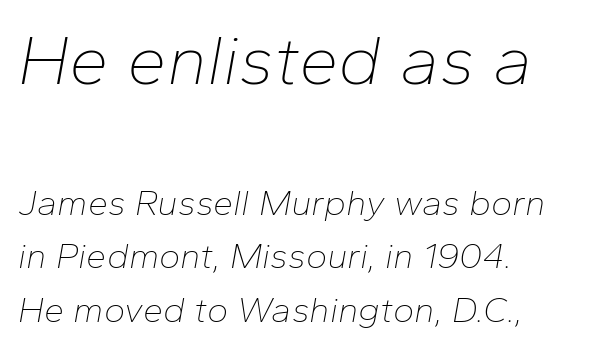
{"italic": "yes", "lean": "right", "slant_degrees": 10, "bold": "no", "weight": "thin", "width": "normal", "stroke_contrast": "low", "x_height": "medium", "monospaced": "no", "underline": "no", "align": "left", "line_spacing": "normal", "line_spacing_ratio": 1.49, "letter_spacing": "normal", "letter_spacing_em": 0.0, "larger_block": "first", "size_ratio": 1.97, "glyph_px": 71}
